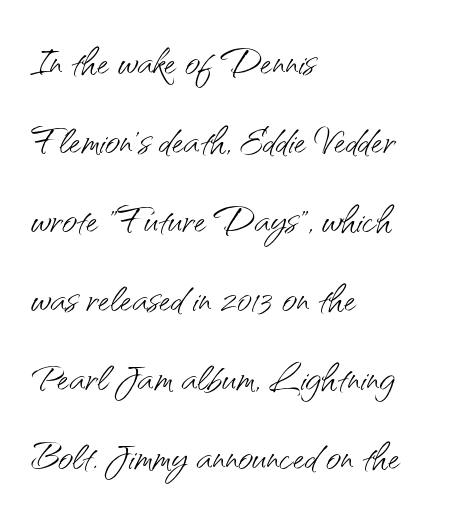
Q: Is the text bold? A: No.
Q: Is the text italic (slanted)? A: Yes.
Q: Is the typeface a serif or a sans-serif typeface? A: Sans-serif.
Q: Is the text underlined? A: No.
Q: How is the paragraph aligned? A: Left-aligned.
Q: Is the spacing between letters normal or unusually wide? A: Normal.
Q: Is the spacing between lines tight, normal or loose? A: Normal.
Q: Width (condensed, normal, or wide)? A: Normal.
Q: Stroke contrast? A: Medium.
Q: x-height? A: Small.
Q: Monospaced? A: No.
